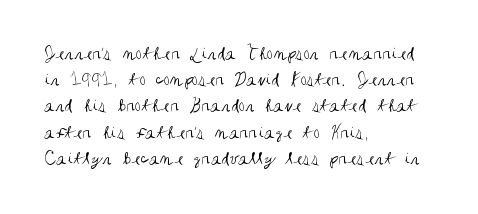
The image shows 20 px text type; set left-aligned, normal line spacing (1.31x), normal letter spacing, not underlined.
